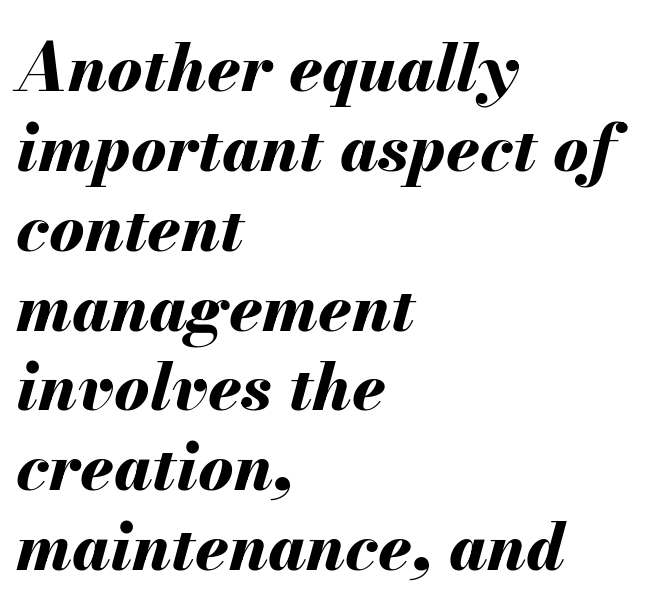
The letters are slanted; this is an italic face. The rendering anchors every line to the left-hand side. I'd describe the lettering as bold — thick and assertive. This sample has the flowing, uneven cadence of proportional lettering. The area under the type is left untouched.
